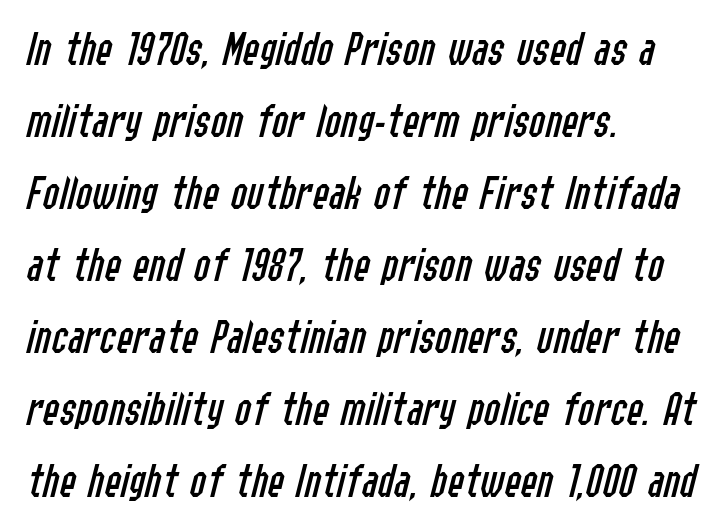
The image shows 49 px regular-weight, condensed type, italic (leaning right); set left-aligned, normal line spacing (1.47x), normal letter spacing, not underlined; low stroke contrast and a medium x-height.
